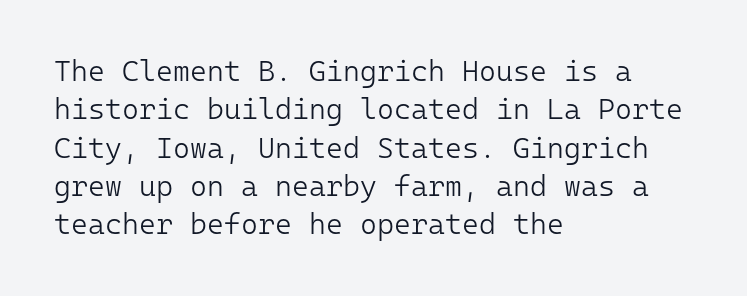
Q: Is the text bold? A: No.
Q: Is the text italic (slanted)? A: No, it is upright.
Q: Is the typeface a serif or a sans-serif typeface? A: Sans-serif.
Q: Is the text underlined? A: No.
Q: How is the paragraph aligned? A: Left-aligned.
Q: Is the spacing between letters normal or unusually wide? A: Normal.
Q: Is the spacing between lines tight, normal or loose? A: Normal.
Q: Width (condensed, normal, or wide)? A: Normal.
Q: Stroke contrast? A: Low.
Q: x-height? A: Medium.
Q: Monospaced? A: Yes.
